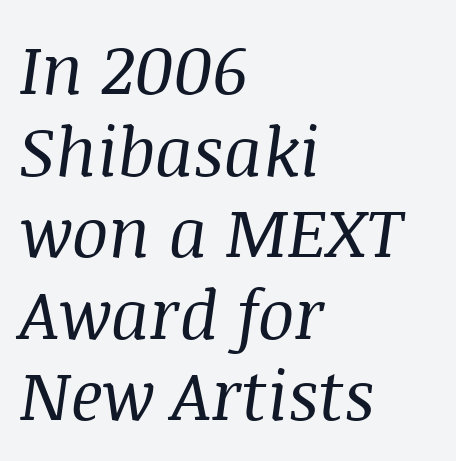
The image shows 68 px regular-weight serif type, italic (leaning right); set left-aligned, line spacing 1.2x, normal letter spacing, not underlined; medium stroke contrast and a large x-height.
